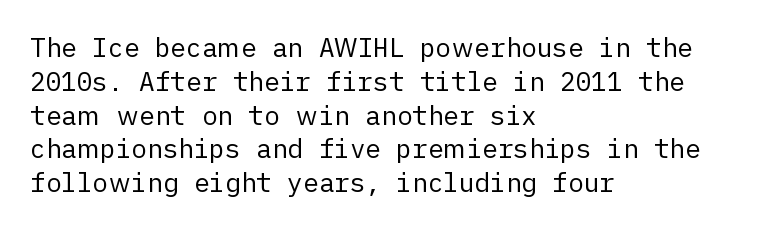
Q: Is the text bold? A: No.
Q: Is the text italic (slanted)? A: No, it is upright.
Q: Is the text underlined? A: No.
Q: How is the paragraph aligned? A: Left-aligned.
Q: Is the spacing between letters normal or unusually wide? A: Normal.
Q: Is the spacing between lines tight, normal or loose? A: Normal.
